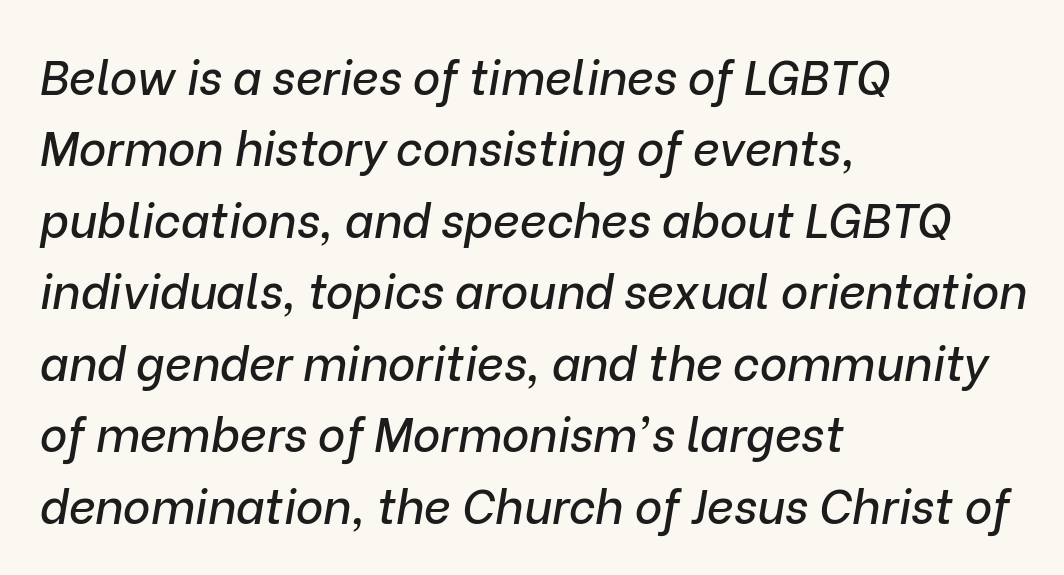
Is this a fixed-width face? No — the glyphs have proportional, varying widths. Short and long lines alike share a common starting point at left. The lettering tilts uniformly, giving the passage an italic look. Glance below the letters and you will spot only blank space. The passage shown has conventional tracking throughout.
